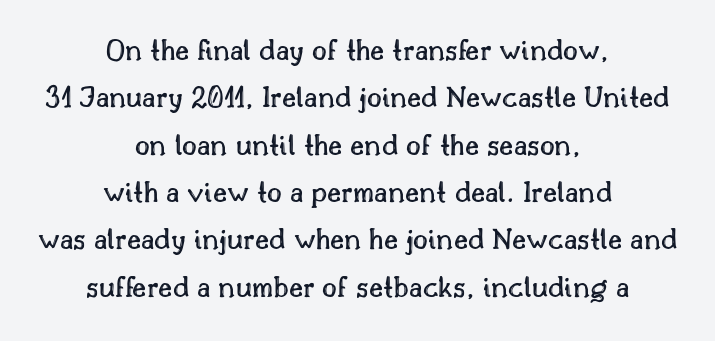
The image shows 32 px text type, upright; set centered, normal line spacing (1.48x), normal letter spacing, not underlined; a small x-height.
